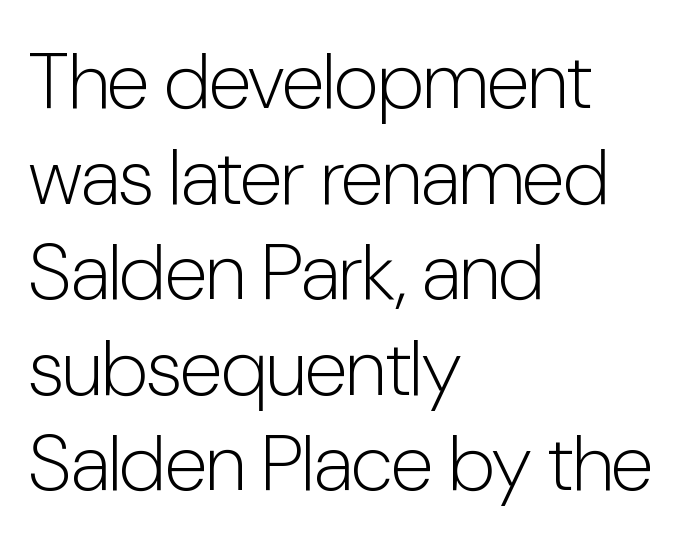
The image shows 79 px light, condensed sans-serif type, upright; set left-aligned, line spacing 1.21x, normal letter spacing, not underlined; low stroke contrast and a medium x-height.
